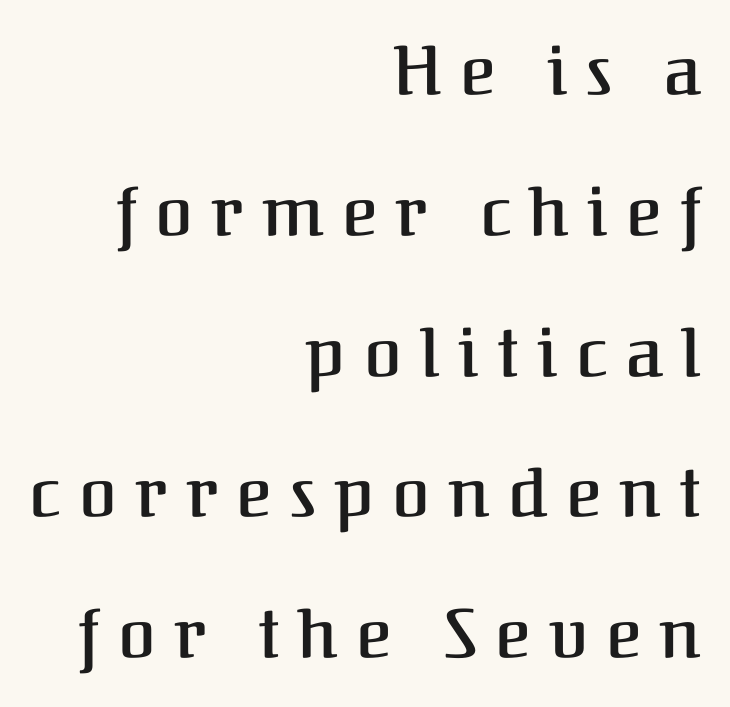
These lines are composed in type with serifs. Horizontal alignment here is rightward, an uncommon choice for prose. A semibold gives these letters moderate extra thickness, short of bold. No word sits above an underline. It's the straight-up-and-down kind of type. Regarding leading, the lines here are spaced well apart.
